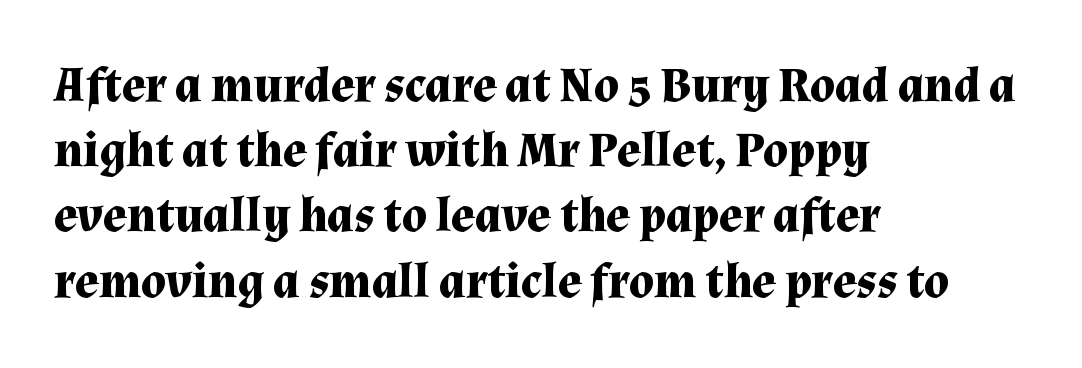
Q: Is the text bold? A: Yes.
Q: Is the text italic (slanted)? A: No, it is upright.
Q: Is the typeface a serif or a sans-serif typeface? A: Serif.
Q: Is the text underlined? A: No.
Q: How is the paragraph aligned? A: Left-aligned.
Q: Is the spacing between letters normal or unusually wide? A: Normal.
Q: Is the spacing between lines tight, normal or loose? A: Normal.
Q: Width (condensed, normal, or wide)? A: Normal.
Q: Stroke contrast? A: Medium.
Q: x-height? A: Medium.
Q: Monospaced? A: No.
